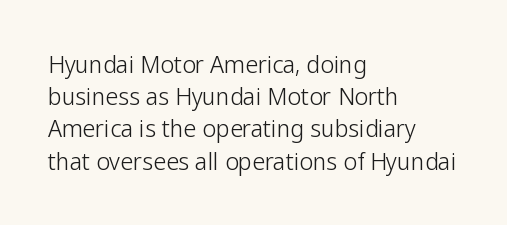
Q: Is the text bold? A: No.
Q: Is the text italic (slanted)? A: No, it is upright.
Q: Is the text underlined? A: No.
Q: How is the paragraph aligned? A: Left-aligned.
Q: Is the spacing between letters normal or unusually wide? A: Normal.
Q: Is the spacing between lines tight, normal or loose? A: Normal.
